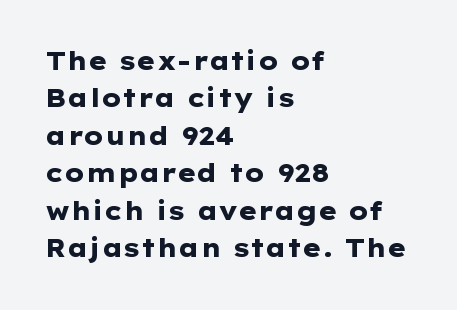
The image shows 25 px bold type, upright; set left-aligned, normal line spacing (1.5x), normal letter spacing, not underlined.
